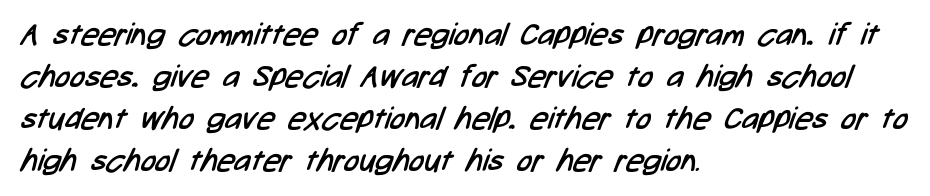
The image shows 31 px regular-weight, condensed sans-serif type; set left-aligned, normal line spacing (1.35x), normal letter spacing, not underlined; low stroke contrast and a medium x-height.
